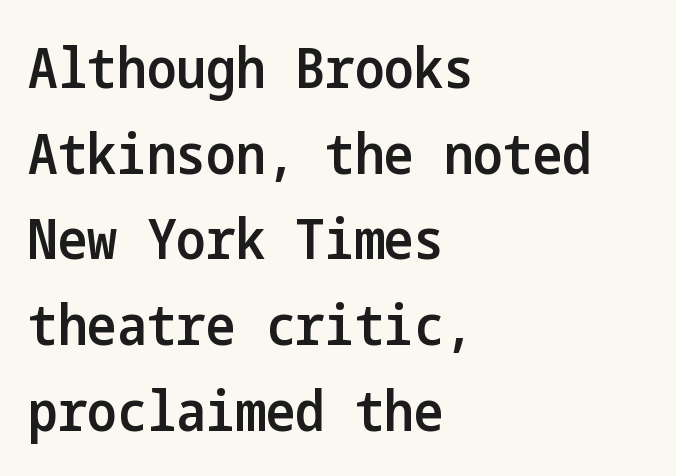
The image shows 56 px semibold, condensed sans-serif type, upright; set left-aligned, normal line spacing (1.53x), normal letter spacing, not underlined; low stroke contrast and a medium x-height.
